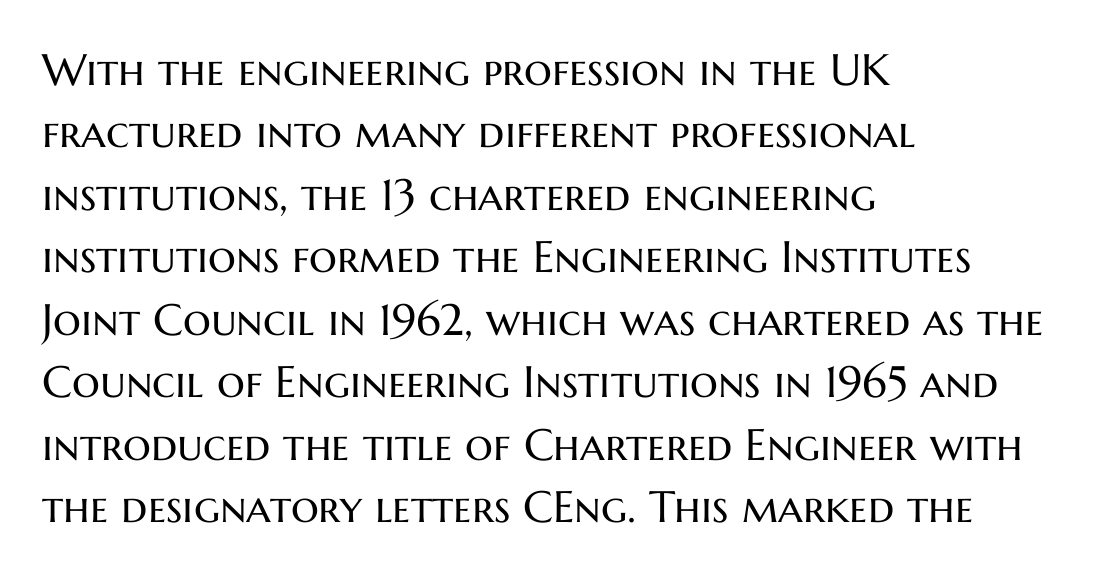
The image shows 44 px regular-weight sans-serif type, upright; set left-aligned, normal line spacing (1.42x), normal letter spacing, not underlined; medium stroke contrast and a medium x-height.
